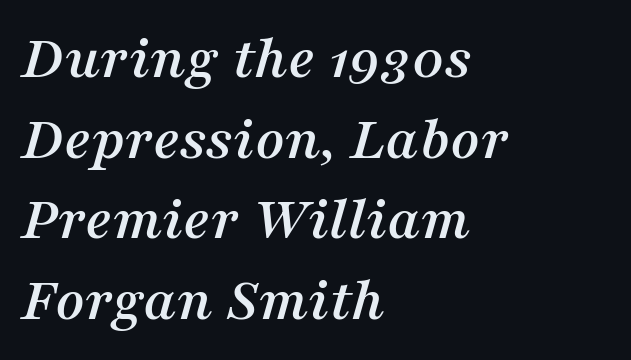
Q: Is the text italic (slanted)? A: Yes, it leans right by about 16 degrees.
Q: Is the typeface a serif or a sans-serif typeface? A: Serif.
Q: Is the text underlined? A: No.
Q: How is the paragraph aligned? A: Left-aligned.
Q: Is the spacing between letters normal or unusually wide? A: Normal.
Q: Is the spacing between lines tight, normal or loose? A: Normal.
Q: Width (condensed, normal, or wide)? A: Normal.
Q: Stroke contrast? A: Medium.
Q: x-height? A: Medium.
Q: Monospaced? A: No.
